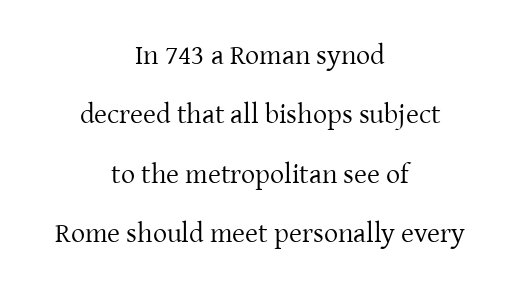
The image shows 28 px regular-weight serif type, upright; set centered, loose line spacing (2.12x), normal letter spacing, not underlined; low stroke contrast and a medium x-height.
